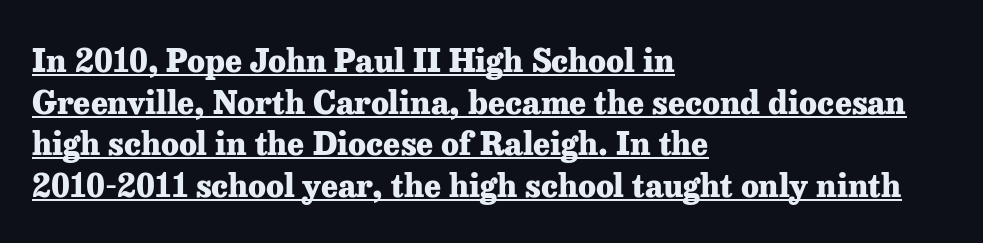
The image shows 32 px heavy serif type, upright; set left-aligned, normal line spacing (1.3x), normal letter spacing, underlined; low stroke contrast and a medium x-height.
